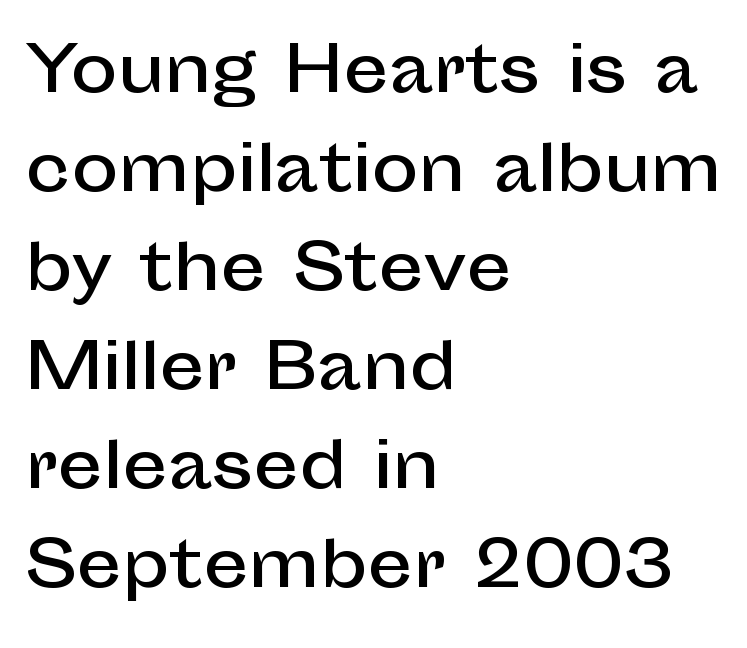
Q: Is the text italic (slanted)? A: No, it is upright.
Q: Is the typeface a serif or a sans-serif typeface? A: Sans-serif.
Q: Is the text underlined? A: No.
Q: How is the paragraph aligned? A: Left-aligned.
Q: Is the spacing between letters normal or unusually wide? A: Normal.
Q: Is the spacing between lines tight, normal or loose? A: Normal.
Q: Width (condensed, normal, or wide)? A: Normal.
Q: Stroke contrast? A: Low.
Q: x-height? A: Medium.
Q: Monospaced? A: No.
